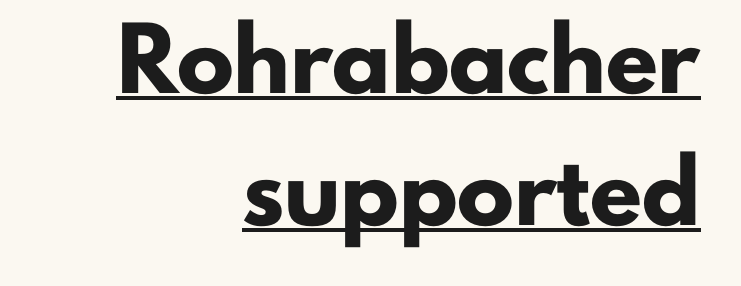
{"serif": "no", "italic": "no", "bold": "yes", "weight": "heavy", "width": "normal", "stroke_contrast": "low", "x_height": "small", "monospaced": "no", "underline": "yes", "align": "right", "line_spacing": "loose", "line_spacing_ratio": 2.31, "letter_spacing": "normal", "letter_spacing_em": 0.0, "glyph_px": 57}
